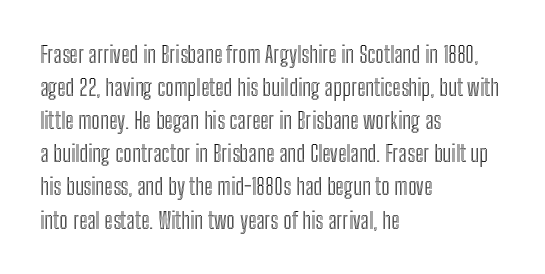
The image shows 23 px text type, upright; set left-aligned, normal line spacing (1.44x), normal letter spacing, not underlined.
